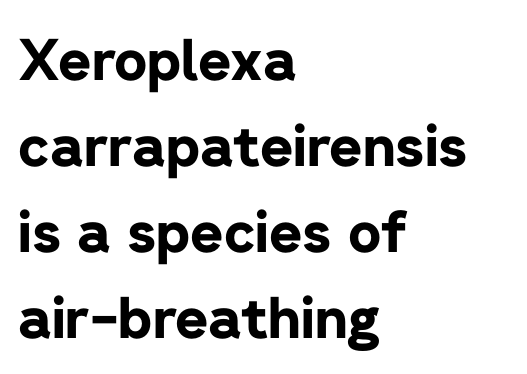
Q: Is the text bold? A: Yes.
Q: Is the text italic (slanted)? A: No, it is upright.
Q: Is the typeface a serif or a sans-serif typeface? A: Sans-serif.
Q: Is the text underlined? A: No.
Q: How is the paragraph aligned? A: Left-aligned.
Q: Is the spacing between letters normal or unusually wide? A: Normal.
Q: Is the spacing between lines tight, normal or loose? A: Normal.
Q: Width (condensed, normal, or wide)? A: Normal.
Q: Stroke contrast? A: Low.
Q: x-height? A: Medium.
Q: Monospaced? A: No.
